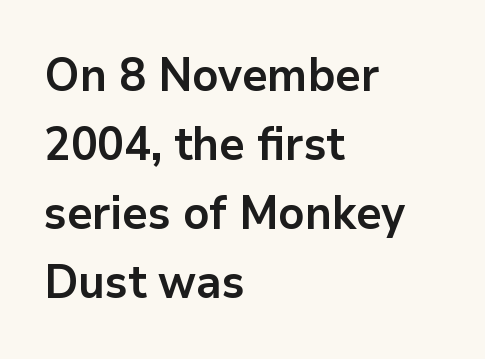
The type family on display is of the sans-serif kind. The face used here is proportionally spaced, like ordinary book or web type. The lettering stays uniformly vertical, giving the passage a roman look. The foot of each line stays bare and open. The rendering uses a moderate line-height, typical for paragraphs.
